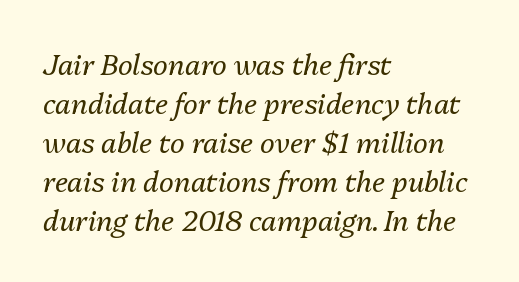
The image shows 28 px regular-weight type, italic (leaning right); set left-aligned, normal line spacing (1.39x), normal letter spacing, not underlined; medium stroke contrast and a medium x-height.
